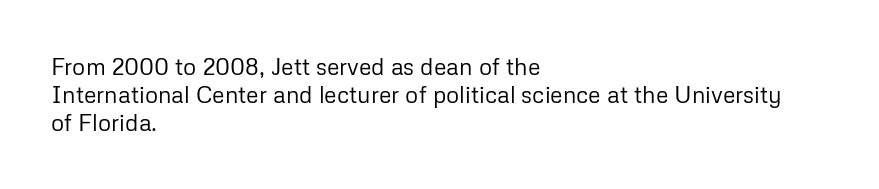
{"italic": "no", "bold": "no", "underline": "no", "align": "left", "line_spacing_ratio": 1.22, "letter_spacing": "normal", "letter_spacing_em": 0.0, "glyph_px": 23}
